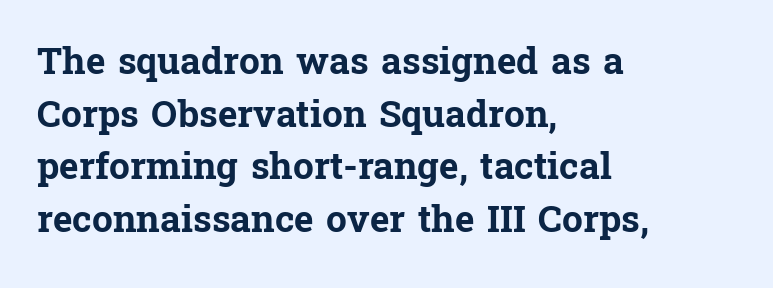
What's the leading like? Ordinary, nothing unusual. In terms of letterform style, serifs are clearly present. You can tell it's not italic because the verticals are truly vertical. Spacing verdict: proportional, widths tailored to each character.
